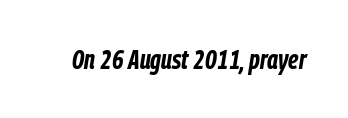
The image shows 27 px bold type, italic (leaning right); set normal letter spacing, not underlined.
